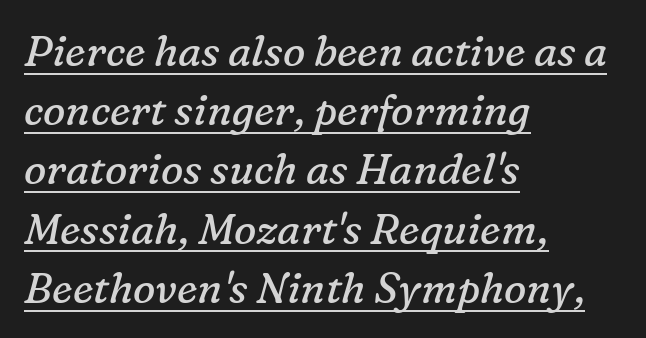
{"serif": "yes", "italic": "yes", "lean": "right", "slant_degrees": 16, "bold": "no", "weight": "regular", "width": "normal", "stroke_contrast": "low", "x_height": "medium", "monospaced": "no", "underline": "yes", "align": "left", "line_spacing": "normal", "line_spacing_ratio": 1.41, "letter_spacing": "normal", "letter_spacing_em": 0.0, "glyph_px": 42}
